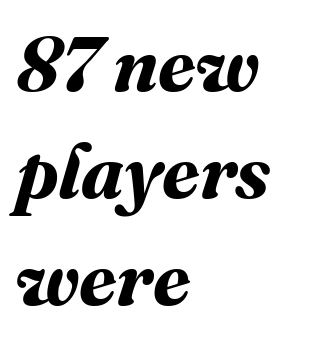
{"bold": "yes", "weight": "bold", "width": "normal", "stroke_contrast": "medium", "x_height": "medium", "monospaced": "no", "underline": "no", "align": "left", "line_spacing": "normal", "line_spacing_ratio": 1.41, "letter_spacing": "normal", "letter_spacing_em": 0.0, "glyph_px": 76}
